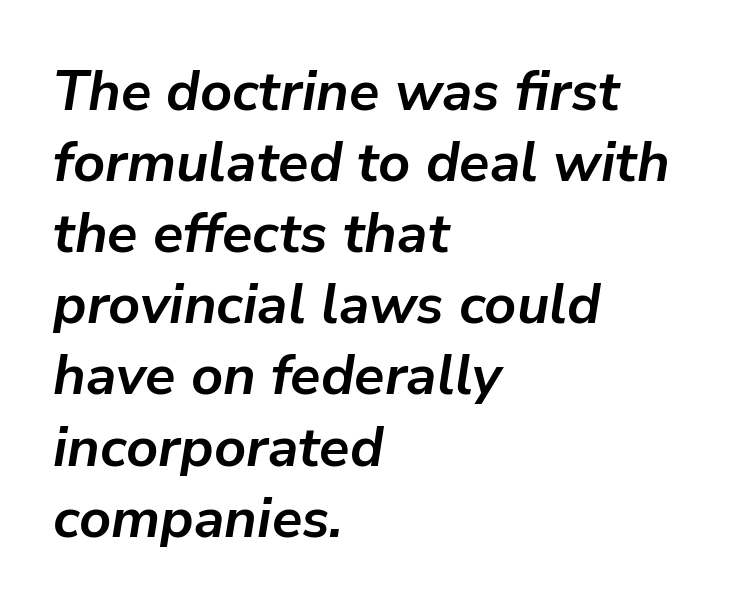
The image shows 56 px semibold type, italic (leaning right); set left-aligned, normal line spacing (1.27x), normal letter spacing, not underlined; low stroke contrast and a medium x-height.
